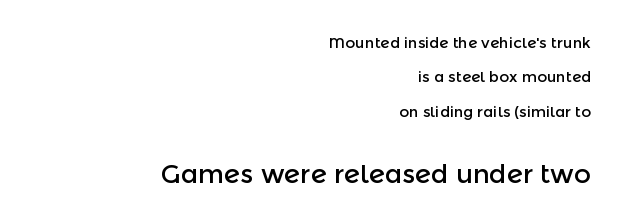
If you drew a ruler down the right edge, every line would touch it. Posture: vertical. Is the letter spacing exaggerated? No — it looks like the ordinary default. Underline: absent. Bigger letters appear in the bottom chunk; the top chunk is reduced. The line-height multiplier appears high, well above default.
